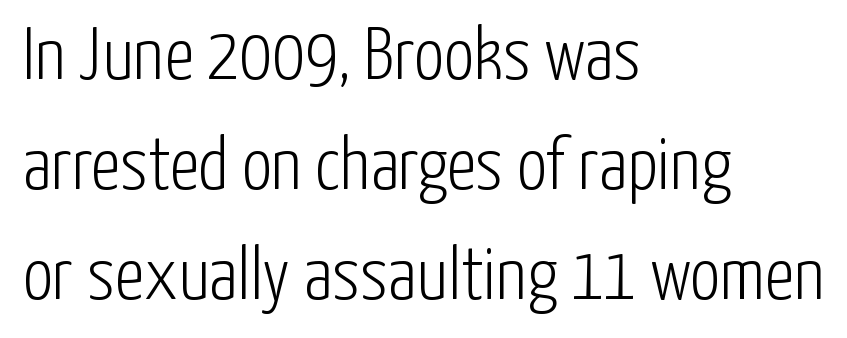
The image shows 75 px light, condensed sans-serif type, upright; set left-aligned, normal line spacing (1.47x), normal letter spacing, not underlined; low stroke contrast and a medium x-height.
